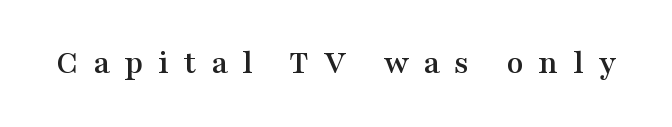
Nobody drew a line under any word here. Does the lettering tilt? It doesn't — this is upright. Looks like regular typesetting: each glyph gets only the width it needs. The face used here is rendered with a markedly widened letterfit.
